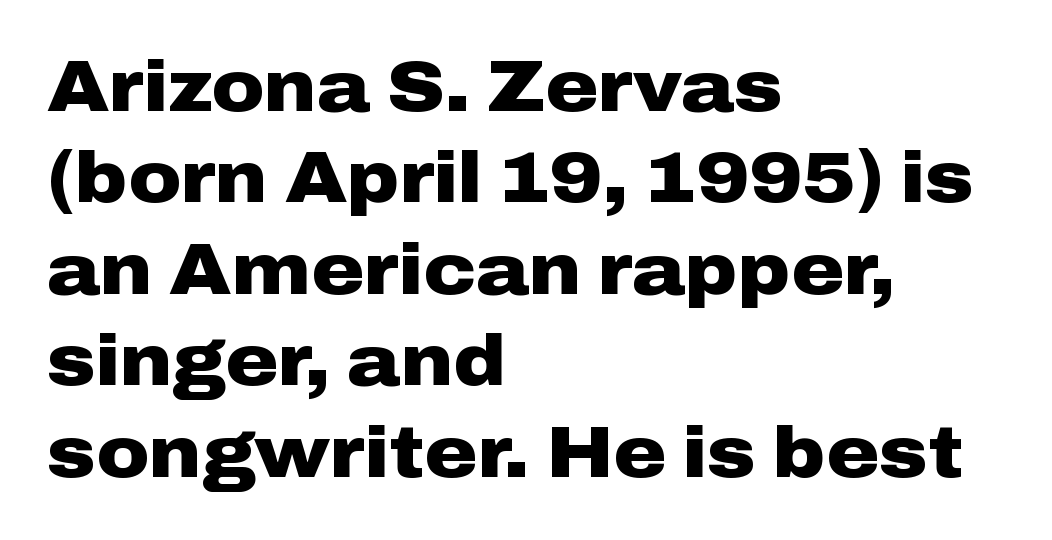
Q: Is the text bold? A: Yes.
Q: Is the text italic (slanted)? A: No, it is upright.
Q: Is the typeface a serif or a sans-serif typeface? A: Sans-serif.
Q: Is the text underlined? A: No.
Q: How is the paragraph aligned? A: Left-aligned.
Q: Is the spacing between letters normal or unusually wide? A: Normal.
Q: Is the spacing between lines tight, normal or loose? A: Normal.
Q: Width (condensed, normal, or wide)? A: Wide.
Q: Stroke contrast? A: Low.
Q: x-height? A: Medium.
Q: Monospaced? A: No.
